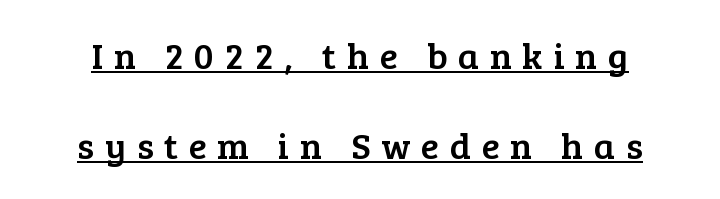
The image shows 37 px serif type, upright; set loose line spacing (2.43x), unusually wide letter spacing (+0.29 em), underlined; low stroke contrast and a medium x-height.
